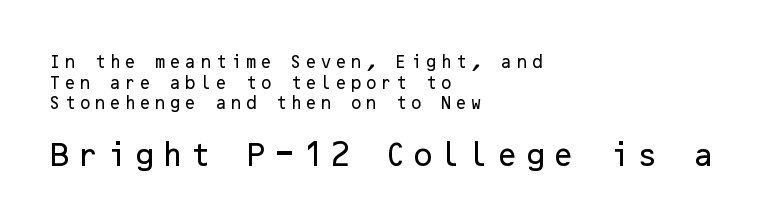
Q: Is the text italic (slanted)? A: No, it is upright.
Q: Is the text underlined? A: No.
Q: How is the paragraph aligned? A: Left-aligned.
Q: Is the spacing between letters normal or unusually wide? A: Unusually wide.
Q: Is the spacing between lines tight, normal or loose? A: Normal.
Q: Which block of text is set in a larger size, the first (top) or the second (bottom)? A: The second (bottom) one.
